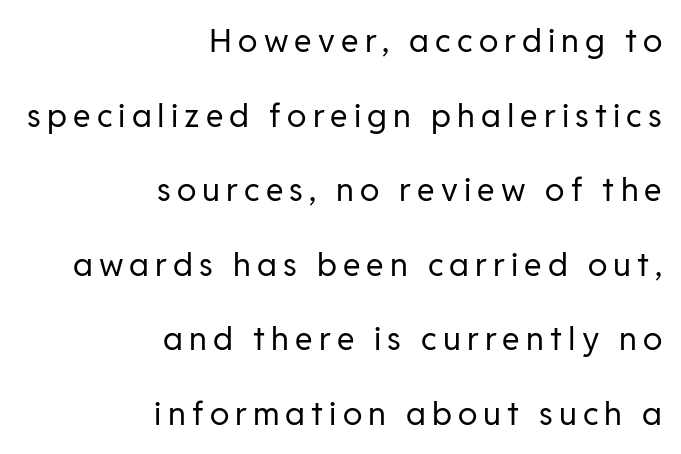
Q: Is the text bold? A: No.
Q: Is the text italic (slanted)? A: No, it is upright.
Q: Is the typeface a serif or a sans-serif typeface? A: Sans-serif.
Q: Is the text underlined? A: No.
Q: How is the paragraph aligned? A: Right-aligned.
Q: Is the spacing between lines tight, normal or loose? A: Loose.
Q: Width (condensed, normal, or wide)? A: Normal.
Q: Stroke contrast? A: Low.
Q: x-height? A: Medium.
Q: Monospaced? A: No.
